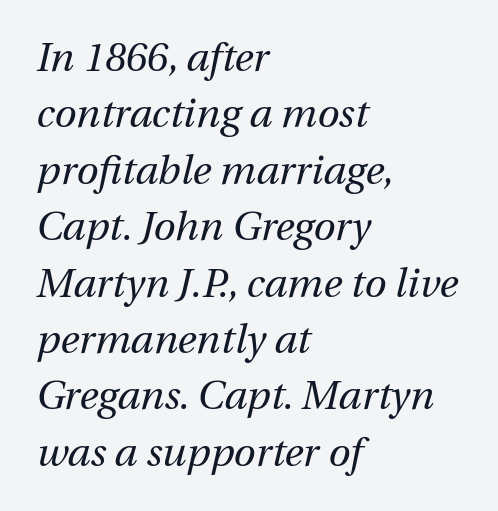
Q: Is the text bold? A: No.
Q: Is the text italic (slanted)? A: Yes, it leans right by about 12 degrees.
Q: Is the text underlined? A: No.
Q: How is the paragraph aligned? A: Left-aligned.
Q: Is the spacing between letters normal or unusually wide? A: Normal.
Q: Is the spacing between lines tight, normal or loose? A: Normal.
Q: Width (condensed, normal, or wide)? A: Normal.
Q: Stroke contrast? A: Medium.
Q: x-height? A: Medium.
Q: Monospaced? A: No.
